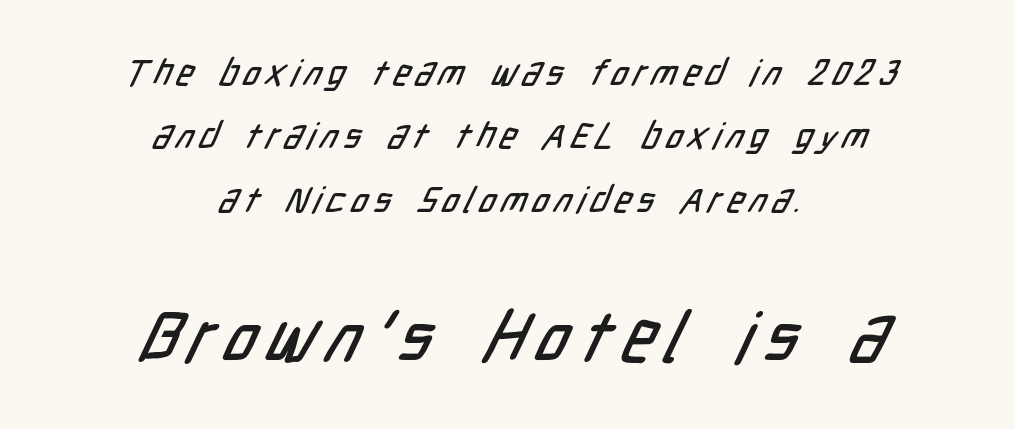
{"serif": "no", "width": "condensed", "stroke_contrast": "low", "x_height": "medium", "monospaced": "no", "underline": "no", "align": "center", "line_spacing_ratio": 1.76, "larger_block": "second", "size_ratio": 1.97, "glyph_px": 71}
